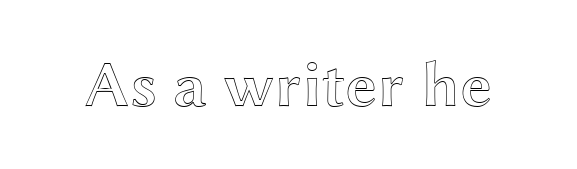
Q: Is the text italic (slanted)? A: No, it is upright.
Q: Is the text underlined? A: No.
Q: Is the spacing between letters normal or unusually wide? A: Normal.
Q: Width (condensed, normal, or wide)? A: Wide.
Q: x-height? A: Medium.
Q: Monospaced? A: No.
